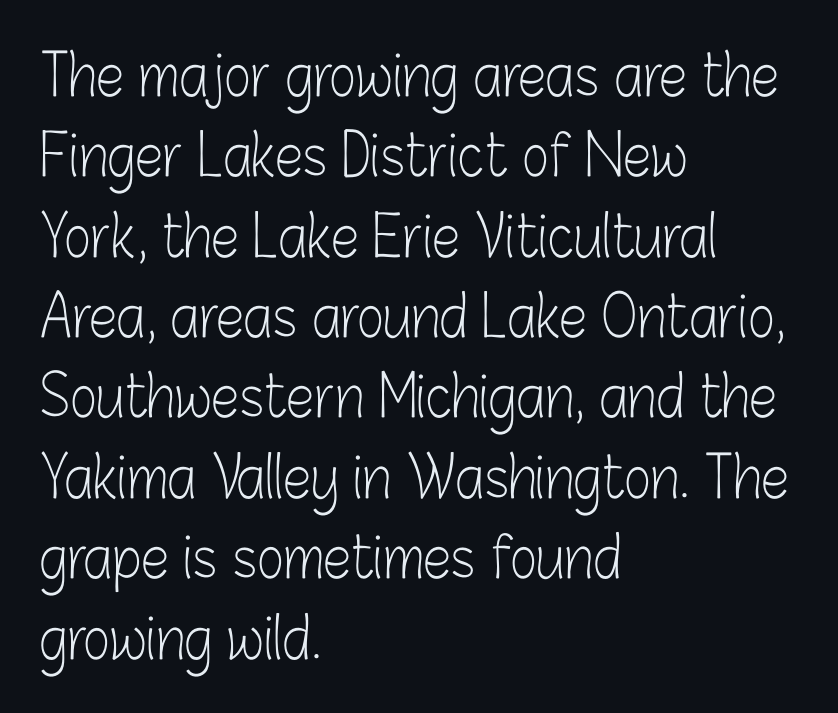
The image shows 57 px light, condensed sans-serif type, upright; set left-aligned, normal line spacing (1.41x), normal letter spacing, not underlined; low stroke contrast and a medium x-height.
